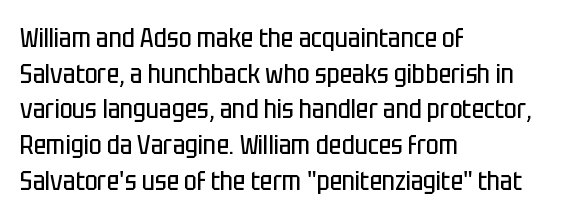
{"italic": "no", "bold": "no", "underline": "no", "align": "left", "line_spacing": "normal", "line_spacing_ratio": 1.32, "letter_spacing": "normal", "letter_spacing_em": 0.0, "glyph_px": 27}
